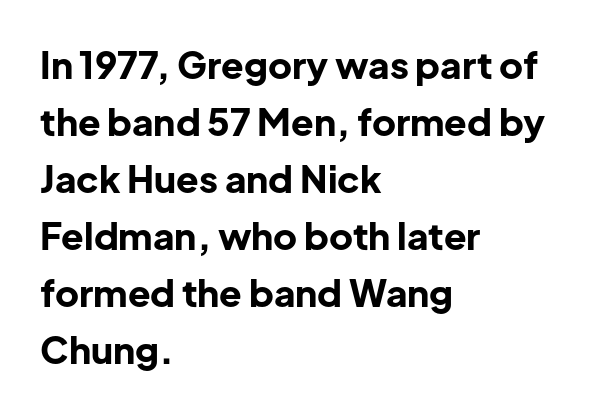
{"serif": "no", "italic": "no", "bold": "yes", "weight": "bold", "width": "normal", "stroke_contrast": "low", "x_height": "medium", "monospaced": "no", "underline": "no", "align": "left", "line_spacing": "normal", "line_spacing_ratio": 1.54, "letter_spacing": "normal", "letter_spacing_em": 0.0, "glyph_px": 37}
